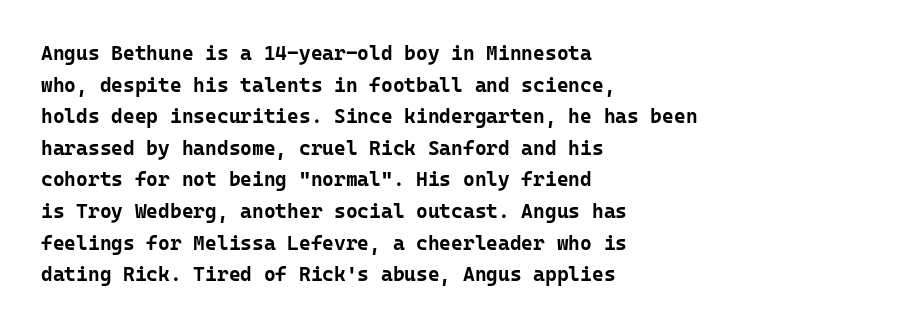
The image shows 20 px bold type, upright; set left-aligned, normal line spacing (1.58x), normal letter spacing, not underlined.
